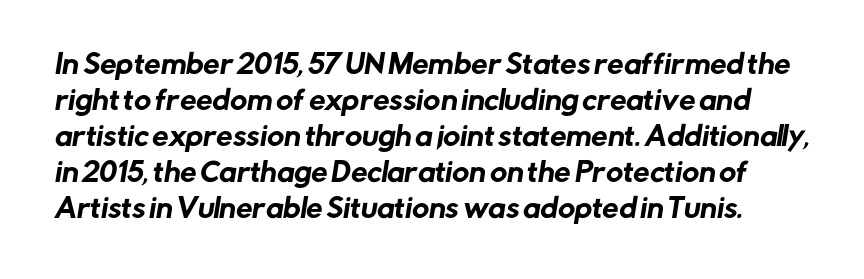
Q: Is the text underlined? A: No.
Q: Is the spacing between letters normal or unusually wide? A: Normal.
Q: Is the spacing between lines tight, normal or loose? A: Normal.
